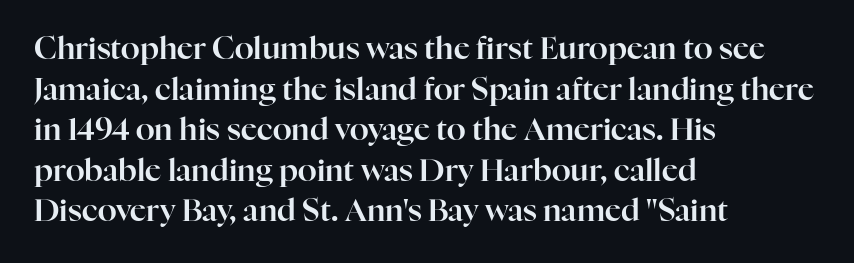
{"serif": "yes", "italic": "no", "width": "normal", "stroke_contrast": "high", "x_height": "medium", "monospaced": "no", "underline": "no", "align": "left", "line_spacing": "normal", "line_spacing_ratio": 1.31, "letter_spacing": "normal", "letter_spacing_em": 0.0, "glyph_px": 31}
